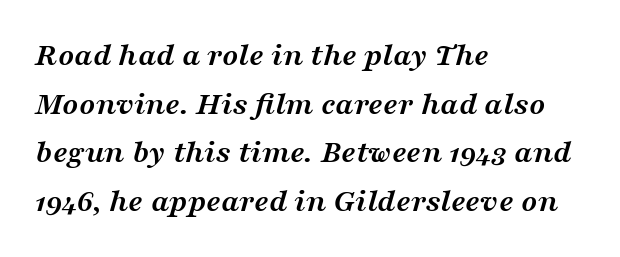
{"serif": "yes", "italic": "yes", "lean": "right", "slant_degrees": 16, "bold": "yes", "weight": "semibold", "width": "wide", "stroke_contrast": "medium", "x_height": "medium", "monospaced": "no", "underline": "no", "align": "left", "line_spacing": "normal", "line_spacing_ratio": 1.47, "letter_spacing": "normal", "letter_spacing_em": 0.0, "glyph_px": 33}
